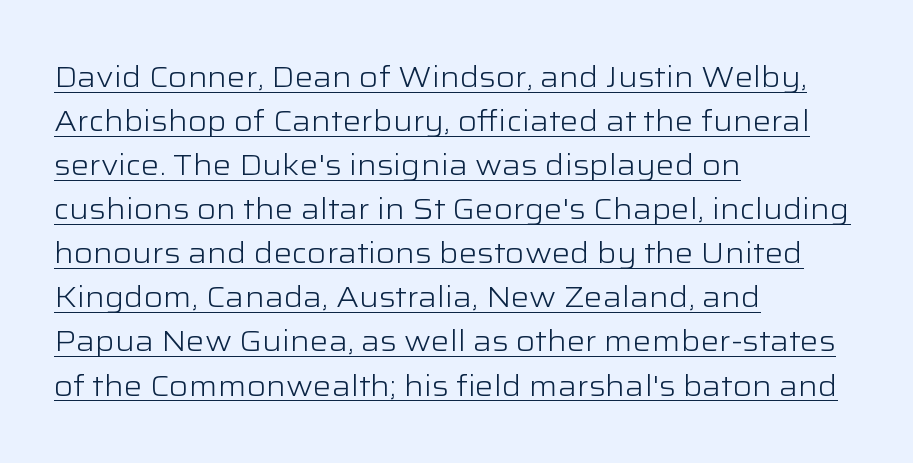
Q: Is the text bold? A: No.
Q: Is the text italic (slanted)? A: No, it is upright.
Q: Is the typeface a serif or a sans-serif typeface? A: Sans-serif.
Q: Is the text underlined? A: Yes.
Q: How is the paragraph aligned? A: Left-aligned.
Q: Is the spacing between letters normal or unusually wide? A: Normal.
Q: Is the spacing between lines tight, normal or loose? A: Normal.
Q: Width (condensed, normal, or wide)? A: Wide.
Q: Stroke contrast? A: Low.
Q: x-height? A: Medium.
Q: Monospaced? A: No.
